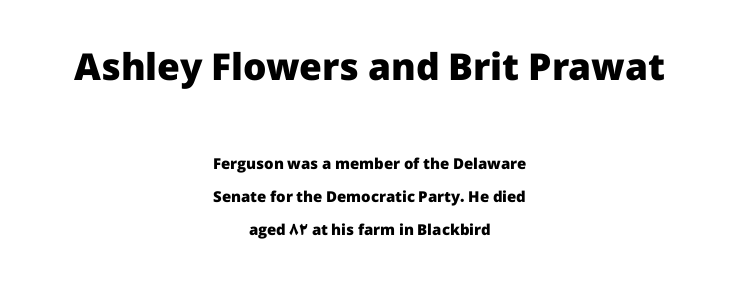
{"serif": "no", "italic": "no", "bold": "yes", "weight": "heavy", "width": "normal", "stroke_contrast": "low", "x_height": "medium", "monospaced": "no", "underline": "no", "align": "center", "line_spacing": "loose", "line_spacing_ratio": 2.22, "letter_spacing": "normal", "letter_spacing_em": 0.0, "larger_block": "first", "size_ratio": 2.47, "glyph_px": 37}
